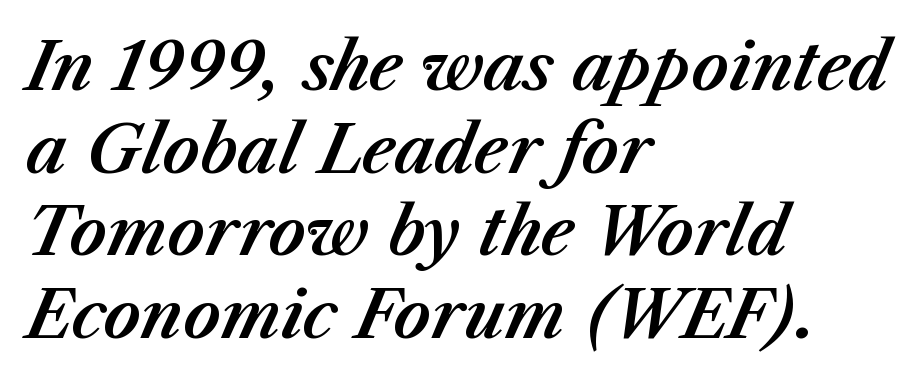
Q: Is the text italic (slanted)? A: Yes, it leans right by about 23 degrees.
Q: Is the text underlined? A: No.
Q: How is the paragraph aligned? A: Left-aligned.
Q: Is the spacing between letters normal or unusually wide? A: Normal.
Q: Is the spacing between lines tight, normal or loose? A: Normal.
Q: Width (condensed, normal, or wide)? A: Normal.
Q: Stroke contrast? A: Medium.
Q: x-height? A: Medium.
Q: Monospaced? A: No.
